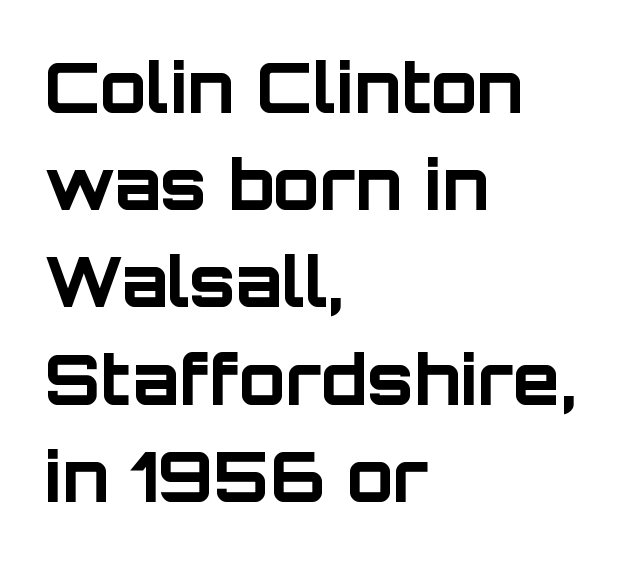
Here the designer chose a conventional face with non-uniform glyph widths. Serif or sans? Sans — the stroke terminals are bare. Interline gaps are of average width in this sample. The specimen omits any rule beneath the text block's lines. These lines are set flush left with a ragged right edge. If you drew a line through each stem, it would be perfectly vertical.
